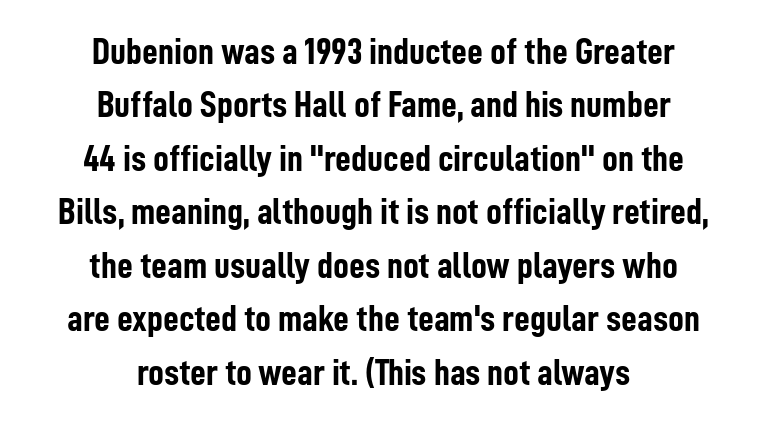
This sample uses an upright cut, with every glyph sitting square on the baseline. The paragraph has two soft edges and a firm central axis. The space directly below the letters is spotless. Here the designer chose a conventional face with non-uniform glyph widths. Unlike a traditional serif, this face leaves its strokes unadorned.
